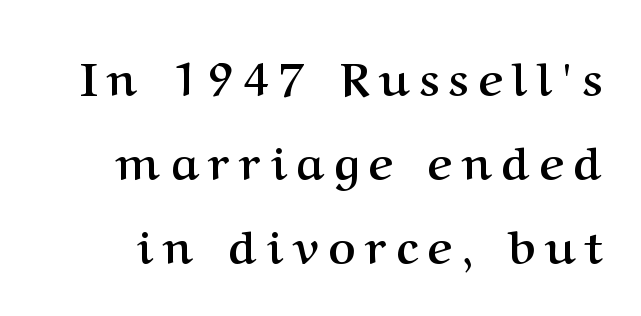
The image shows 46 px semibold serif type, upright; set line spacing 1.83x, unusually wide letter spacing (+0.22 em), not underlined; medium stroke contrast and a medium x-height.
